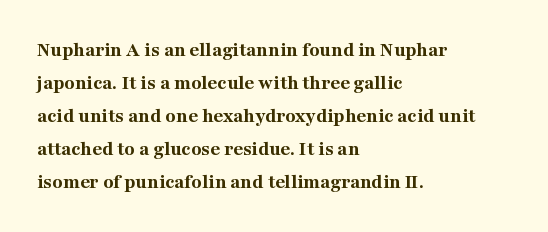
The sample has been set heavy, in full bold. Any mark beneath the type? The region is blank. The ragged edge is on the right, which tells us the setting is flush left. This sample uses plain, unmodified letter spacing. Posture: vertical. Does the leading feel generous? No, just average.
